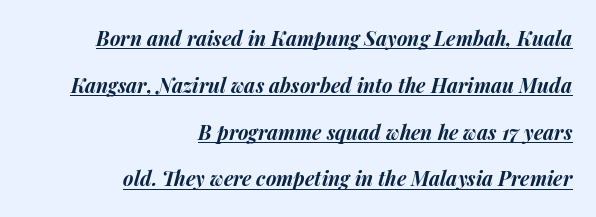
The face used here appears with an underline applied. Vertically, the passage feels expansive, rows floating well apart. Line endings align vertically; line beginnings do not. Designer's note — italics engaged. How are the letters spaced? Ordinarily, with no added tracking. The passage shown is emphatically bold.
